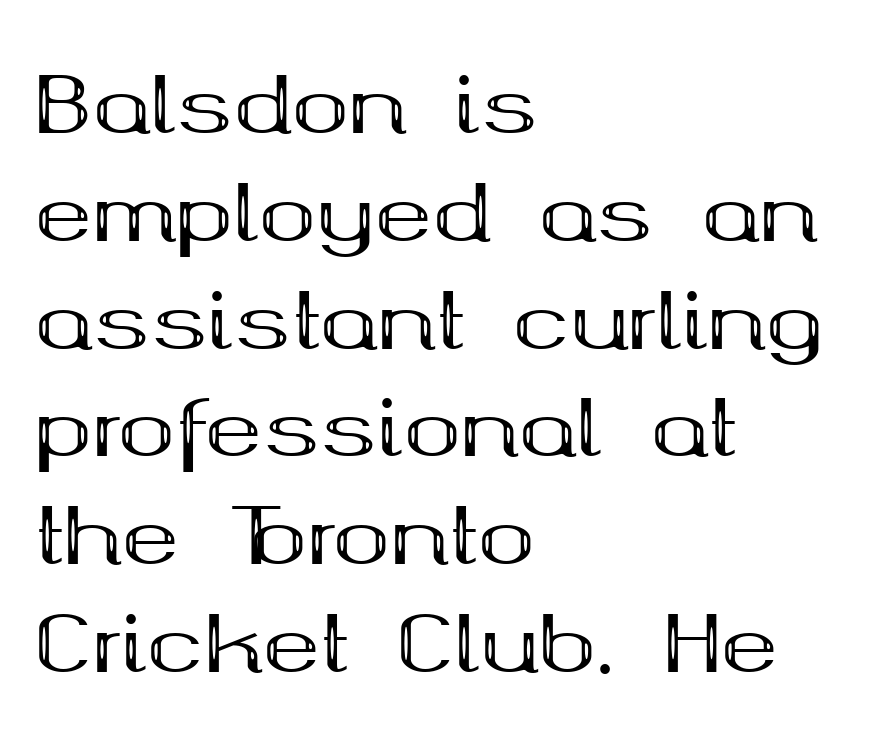
{"serif": "yes", "italic": "no", "bold": "yes", "weight": "bold", "width": "wide", "stroke_contrast": "medium", "x_height": "medium", "monospaced": "no", "underline": "no", "align": "left", "line_spacing": "normal", "line_spacing_ratio": 1.4, "letter_spacing": "normal", "letter_spacing_em": 0.0, "glyph_px": 77}
